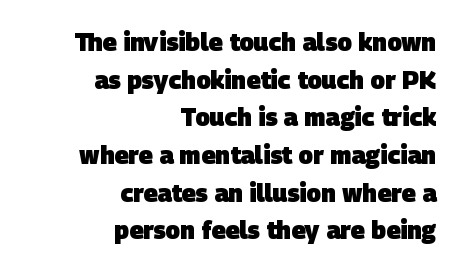
The image shows 24 px bold type; set right-aligned, normal line spacing (1.57x), normal letter spacing, not underlined.
